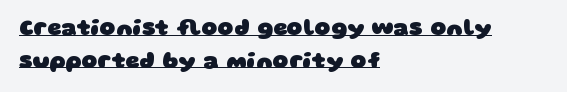
{"bold": "yes", "underline": "yes", "align": "left", "line_spacing": "normal", "line_spacing_ratio": 1.48, "letter_spacing": "normal", "letter_spacing_em": 0.0, "glyph_px": 22}
